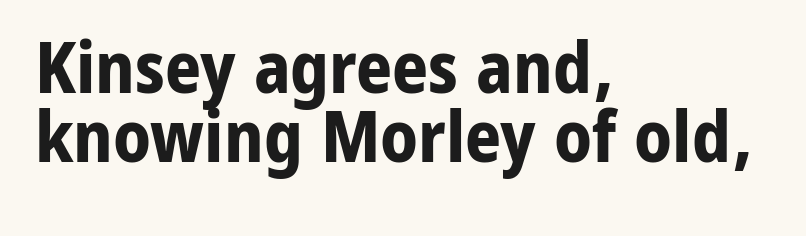
Q: Is the text bold? A: Yes.
Q: Is the text italic (slanted)? A: No, it is upright.
Q: Is the typeface a serif or a sans-serif typeface? A: Sans-serif.
Q: Is the text underlined? A: No.
Q: How is the paragraph aligned? A: Left-aligned.
Q: Is the spacing between letters normal or unusually wide? A: Normal.
Q: Is the spacing between lines tight, normal or loose? A: Tight.
Q: Width (condensed, normal, or wide)? A: Normal.
Q: Stroke contrast? A: Low.
Q: x-height? A: Medium.
Q: Monospaced? A: No.
